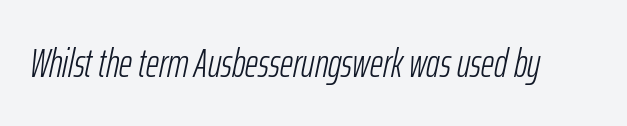
The image shows 40 px light, condensed type, italic (leaning right); set normal letter spacing, not underlined; low stroke contrast and a medium x-height.
